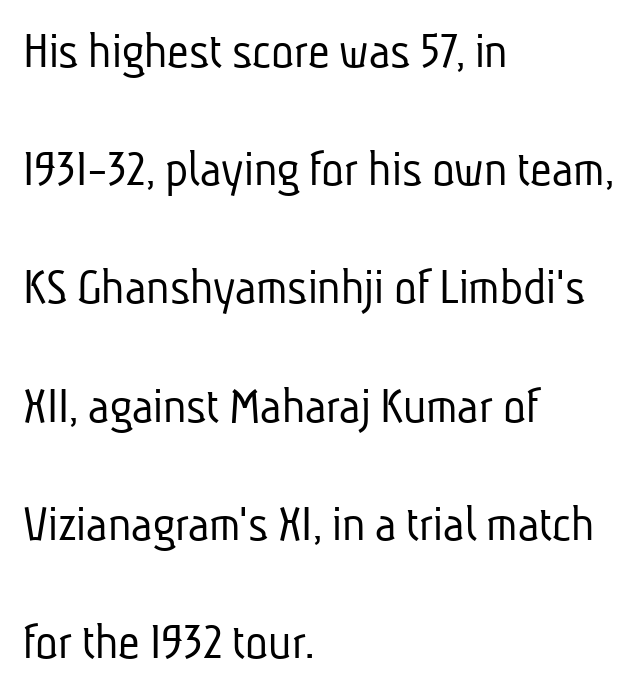
The image shows 53 px light, condensed sans-serif type; set left-aligned, loose line spacing (2.23x), normal letter spacing, not underlined; low stroke contrast and a medium x-height.
